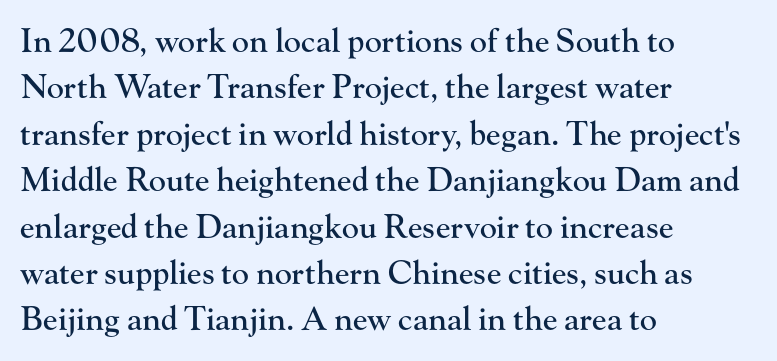
Nothing unusual about the tracking: characters are spaced as the font intends. The passage shown is typed in a proportional face where columns would drift. Descenders hang freely into open space. Characters remain perfectly vertical along every line. If you drew a ruler down the left edge, every line would touch it. Check where the strokes stop: tiny serifs finish them off.
